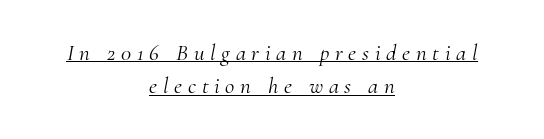
Q: Is the text bold? A: No.
Q: Is the text italic (slanted)? A: Yes, it leans right by about 10 degrees.
Q: Is the text underlined? A: Yes.
Q: How is the paragraph aligned? A: Centered.
Q: Is the spacing between letters normal or unusually wide? A: Unusually wide.
Q: Is the spacing between lines tight, normal or loose? A: Normal.
